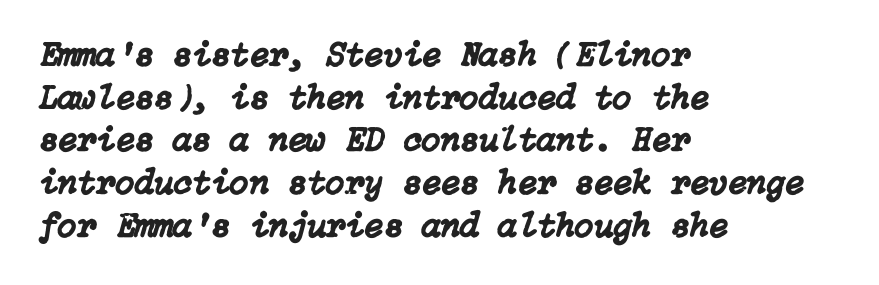
All the whitespace from short lines collects on the right. Yep, that's italic — everything's leaning. Here the glyphs are tracked normally, forming tight word shapes. Each row of text sits above clean, open space.
